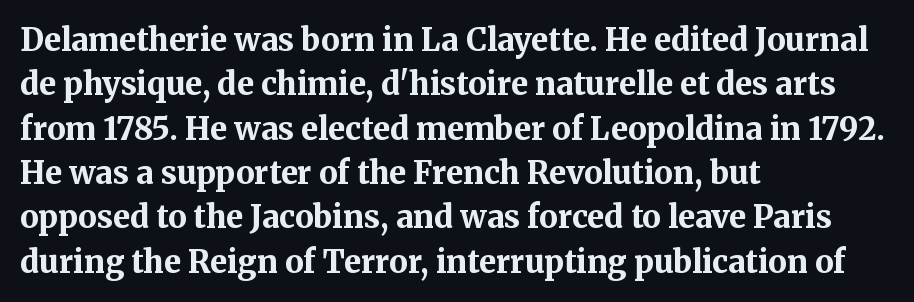
The image shows 31 px bold serif type, upright; set left-aligned, normal line spacing (1.43x), normal letter spacing, not underlined; medium stroke contrast and a medium x-height.
